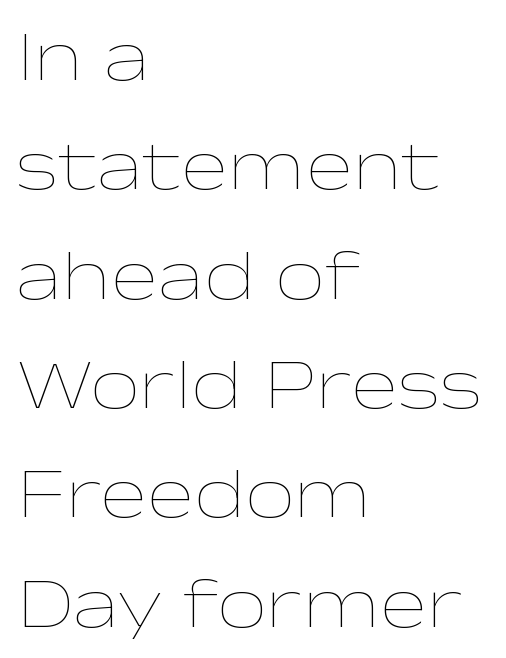
The image shows 71 px thin, wide type, upright; set left-aligned, normal line spacing (1.54x), normal letter spacing, not underlined; low stroke contrast and a medium x-height.
